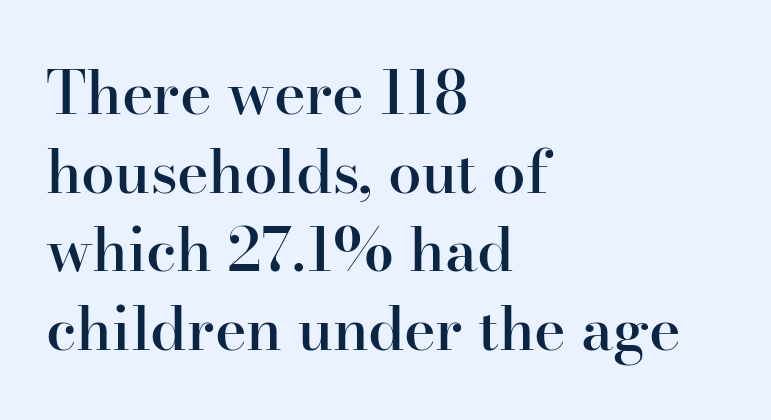
{"serif": "yes", "italic": "no", "bold": "semi", "weight": "semibold", "width": "normal", "stroke_contrast": "high", "x_height": "small", "monospaced": "no", "underline": "no", "align": "left", "line_spacing": "normal", "line_spacing_ratio": 1.31, "letter_spacing": "normal", "letter_spacing_em": 0.0, "glyph_px": 60}
